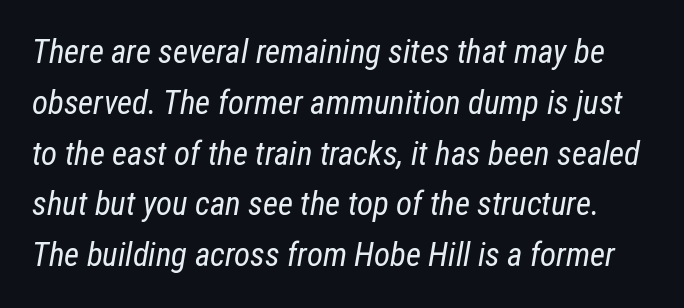
Q: Is the text bold? A: No.
Q: Is the text italic (slanted)? A: Yes, it leans right by about 12 degrees.
Q: Is the text underlined? A: No.
Q: Is the spacing between letters normal or unusually wide? A: Normal.
Q: Is the spacing between lines tight, normal or loose? A: Normal.
Q: Width (condensed, normal, or wide)? A: Condensed.
Q: Stroke contrast? A: Low.
Q: x-height? A: Medium.
Q: Monospaced? A: No.
